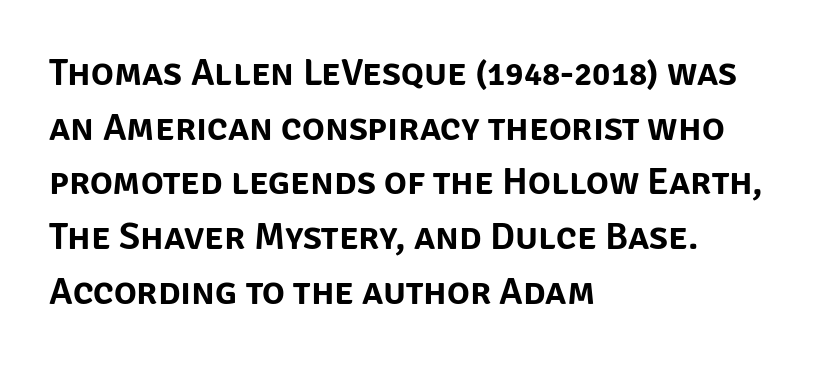
The image shows 38 px sans-serif type, upright; set left-aligned, normal line spacing (1.44x), normal letter spacing, not underlined; low stroke contrast and a large x-height.
